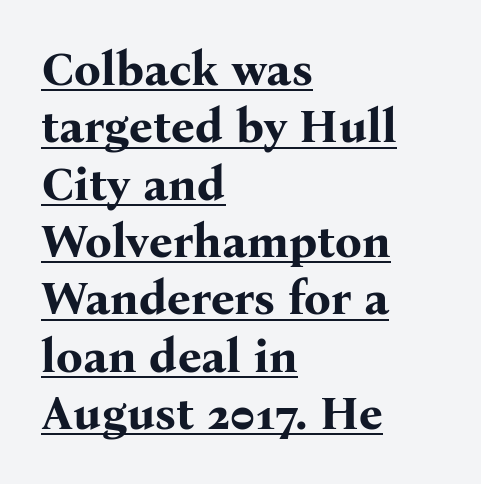
Q: Is the text bold? A: Yes.
Q: Is the text italic (slanted)? A: No, it is upright.
Q: Is the typeface a serif or a sans-serif typeface? A: Serif.
Q: Is the text underlined? A: Yes.
Q: How is the paragraph aligned? A: Left-aligned.
Q: Is the spacing between letters normal or unusually wide? A: Normal.
Q: Width (condensed, normal, or wide)? A: Normal.
Q: Stroke contrast? A: Medium.
Q: x-height? A: Medium.
Q: Monospaced? A: No.
